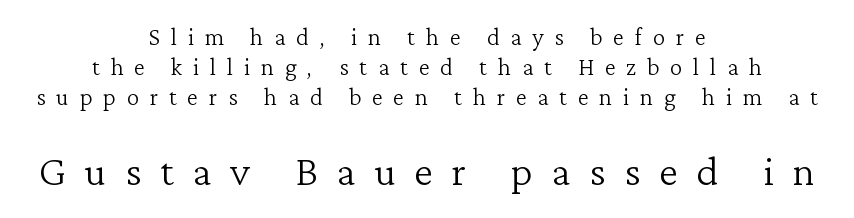
{"serif": "yes", "italic": "no", "bold": "no", "weight": "light", "width": "normal", "stroke_contrast": "low", "x_height": "medium", "monospaced": "no", "underline": "no", "align": "center", "line_spacing_ratio": 1.2, "letter_spacing": "wide", "letter_spacing_em": 0.43, "larger_block": "second", "size_ratio": 1.72, "glyph_px": 43}
